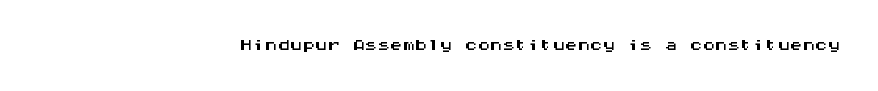
The image shows 25 px text type, upright; set normal letter spacing, not underlined.
